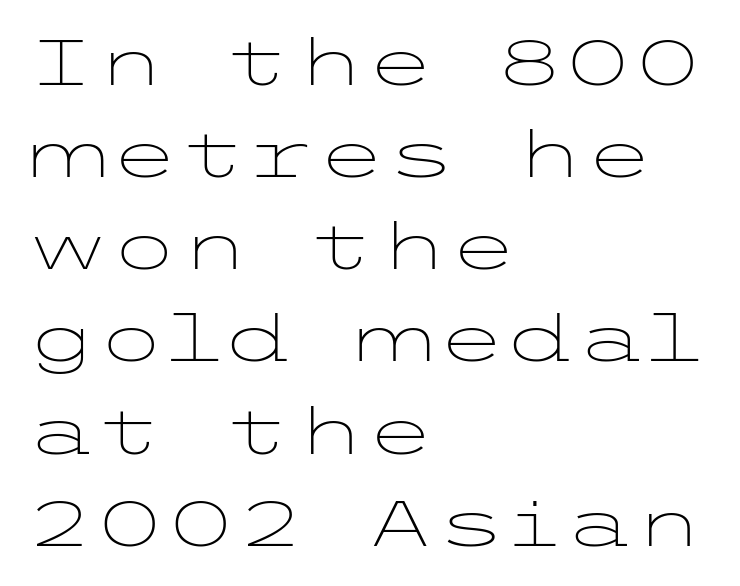
Inter-character spacing is left at the font's built-in metrics. Designer's note — italics off, roman on. Nope, no serifs anywhere on these letters. Is this a heavy cut? Hardly; it is regular or lighter. The rows are spaced the way most documents space them. The lines are quadded left.
